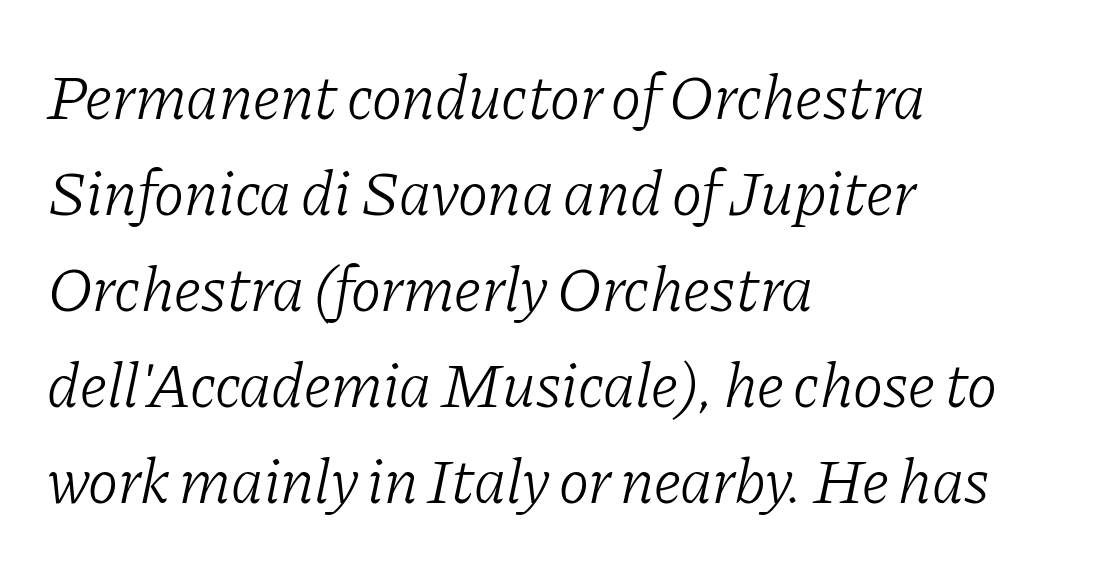
The image shows 64 px light serif type, italic (leaning right); set left-aligned, normal line spacing (1.5x), normal letter spacing, not underlined; low stroke contrast and a medium x-height.
